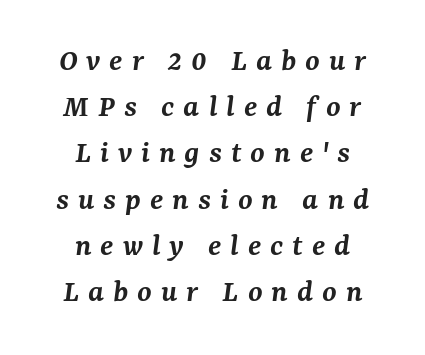
Slanted lettering throughout. These words are printed semibold, heavier than regular yet not bold. The type is letterspaced generously, with wide tracking. The typesetter chose a symmetrical, centered arrangement here. What's the leading like? Ordinary, nothing unusual. You could not count columns in this text — the font is proportionally spaced.
